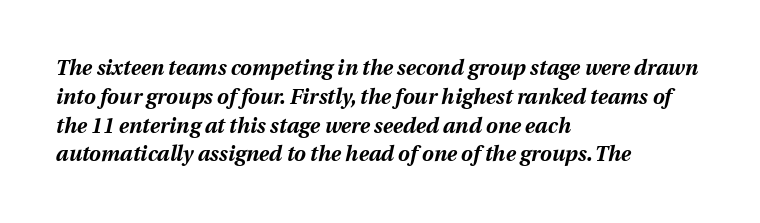
When letters slant like this, we call the style italic. In terms of letterspacing, this is plain default setting. The glyphs have the mass of a bold cut. Quick note: interline space is typical. Leftover space on each line is placed entirely after the last word.
